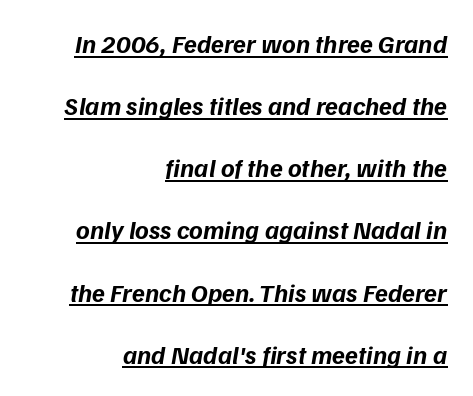
Q: Is the text bold? A: Yes.
Q: Is the text underlined? A: Yes.
Q: How is the paragraph aligned? A: Right-aligned.
Q: Is the spacing between letters normal or unusually wide? A: Normal.
Q: Is the spacing between lines tight, normal or loose? A: Loose.
